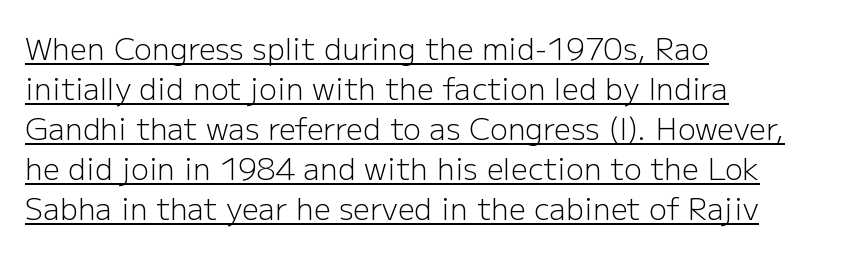
Quick note: not italic, upright. Weight: in the light-to-regular range. In terms of leading, this rendering sits right in the middle. The horizontal fit of the characters is conventional and even. Compared with a centered layout, this one pins lines to the left instead. These lines are rendered in a variable-pitch font.
